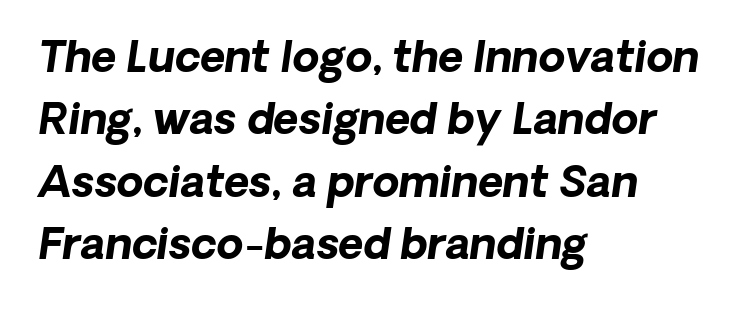
Pretty heavy lettering here — definitely bold. Descender tails drop into unmarked territory. Characters follow at the spacing the type designer built in. The face used here is proportionally spaced, like ordinary book or web type.
